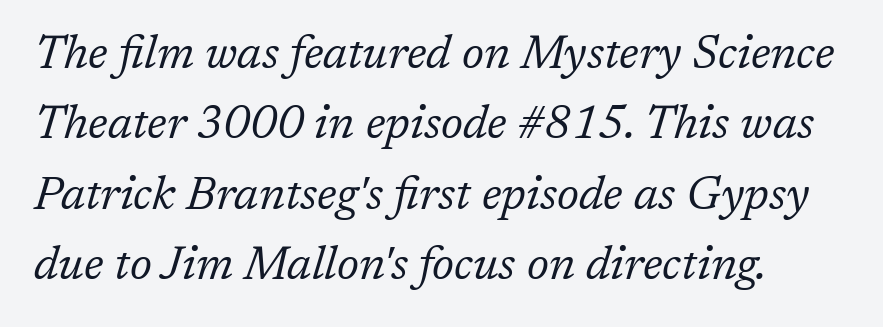
Q: Is the text bold? A: No.
Q: Is the text italic (slanted)? A: Yes, it leans right by about 17 degrees.
Q: Is the typeface a serif or a sans-serif typeface? A: Serif.
Q: Is the text underlined? A: No.
Q: How is the paragraph aligned? A: Left-aligned.
Q: Is the spacing between letters normal or unusually wide? A: Normal.
Q: Is the spacing between lines tight, normal or loose? A: Normal.
Q: Width (condensed, normal, or wide)? A: Normal.
Q: Stroke contrast? A: Low.
Q: x-height? A: Medium.
Q: Monospaced? A: No.
